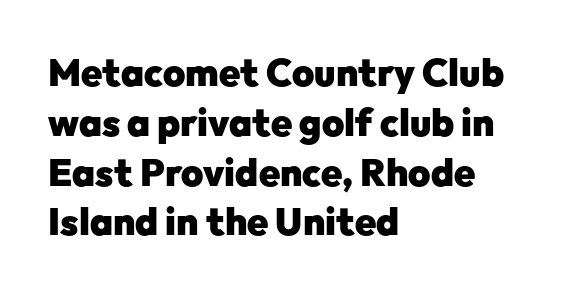
Q: Is the text bold? A: Yes.
Q: Is the text italic (slanted)? A: No, it is upright.
Q: Is the typeface a serif or a sans-serif typeface? A: Sans-serif.
Q: Is the text underlined? A: No.
Q: How is the paragraph aligned? A: Left-aligned.
Q: Is the spacing between letters normal or unusually wide? A: Normal.
Q: Is the spacing between lines tight, normal or loose? A: Normal.
Q: Width (condensed, normal, or wide)? A: Normal.
Q: Stroke contrast? A: Low.
Q: x-height? A: Medium.
Q: Monospaced? A: No.
